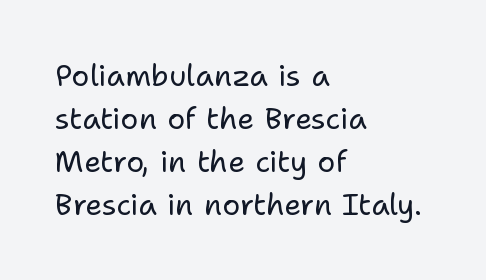
The image shows 30 px regular-weight sans-serif type, upright; set left-aligned, normal line spacing (1.43x), normal letter spacing, not underlined; low stroke contrast and a medium x-height.
